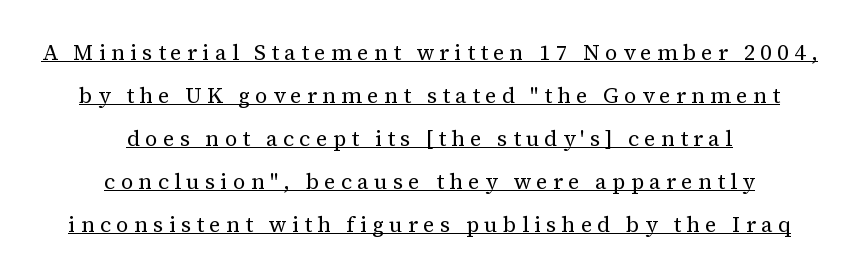
The typography opts for an upright posture over an oblique one. A student would call this center alignment; a typographer would say set centered. A rule runs beneath these lines of type. The letters look calm and open, with moderate or lighter stems. Students, observe: this is what heavily led, spacious text looks like.
